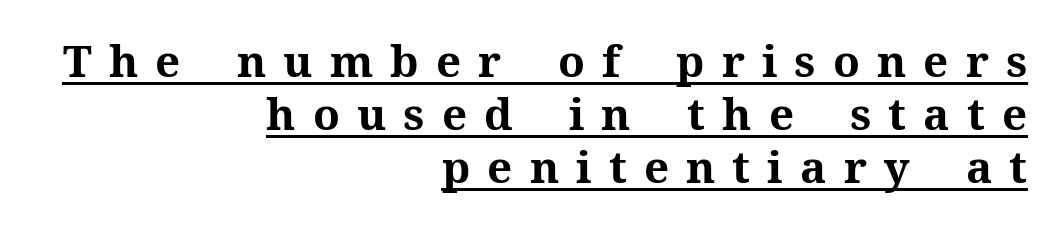
Q: Is the text bold? A: Yes.
Q: Is the text italic (slanted)? A: No, it is upright.
Q: Is the typeface a serif or a sans-serif typeface? A: Serif.
Q: Is the text underlined? A: Yes.
Q: How is the paragraph aligned? A: Right-aligned.
Q: Is the spacing between letters normal or unusually wide? A: Unusually wide.
Q: Width (condensed, normal, or wide)? A: Normal.
Q: Stroke contrast? A: Medium.
Q: x-height? A: Medium.
Q: Monospaced? A: No.
